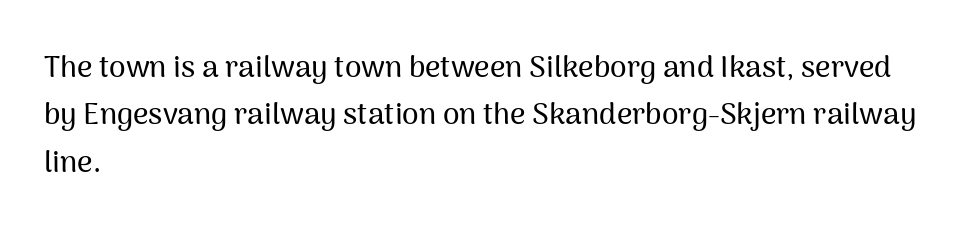
Q: Is the text italic (slanted)? A: No, it is upright.
Q: Is the typeface a serif or a sans-serif typeface? A: Sans-serif.
Q: Is the text underlined? A: No.
Q: How is the paragraph aligned? A: Left-aligned.
Q: Is the spacing between letters normal or unusually wide? A: Normal.
Q: Is the spacing between lines tight, normal or loose? A: Normal.
Q: Width (condensed, normal, or wide)? A: Normal.
Q: Stroke contrast? A: Medium.
Q: x-height? A: Medium.
Q: Monospaced? A: No.
